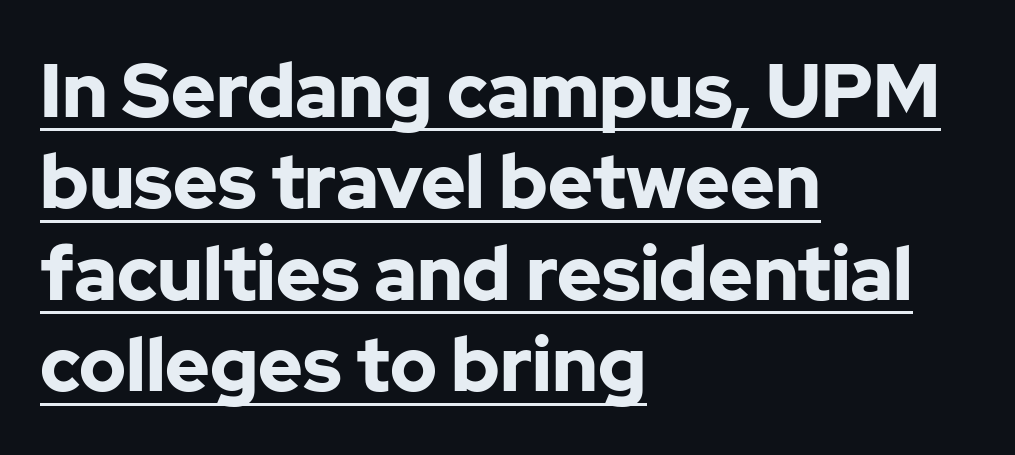
Underlined type. The font family rendered here belongs to the sans-serif group. The lettering holds an erect, upright posture throughout. The face used here is rendered with its standard letterfit. Typesetter's note: full bold, strokes at maximum text heaviness. The typesetter chose a ragged-right arrangement here.
